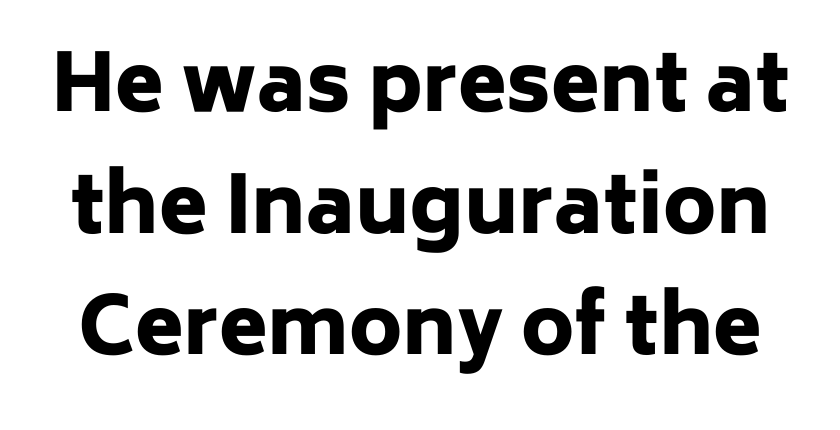
The image shows 79 px heavy sans-serif type, upright; set normal line spacing (1.54x), normal letter spacing, not underlined; low stroke contrast and a medium x-height.
